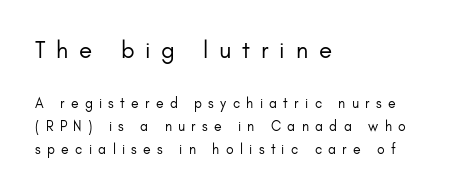
The image shows 24 px text type, upright; set left-aligned, normal line spacing (1.65x), unusually wide letter spacing (+0.45 em), not underlined; the first (top) block is 1.71x larger.
